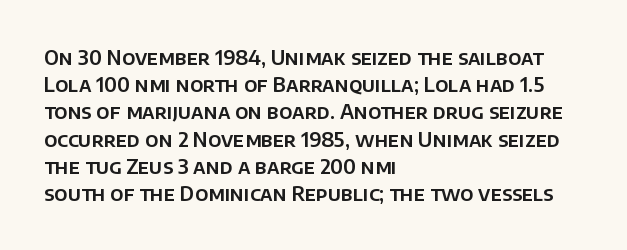
The image shows 20 px text type, upright; set left-aligned, normal line spacing (1.36x), normal letter spacing, not underlined.
